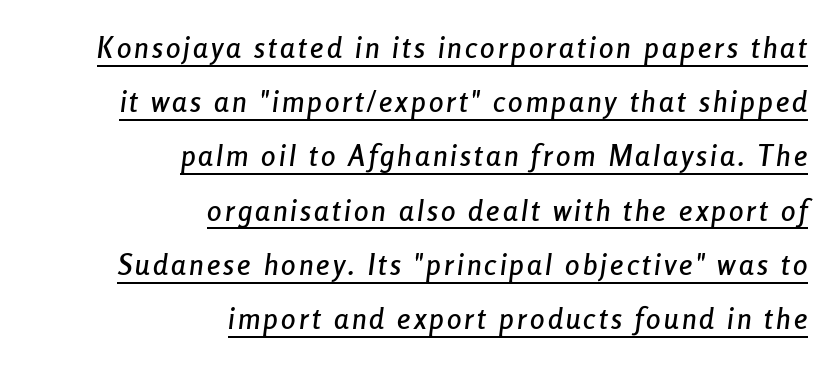
Glance below the letters and you will spot a drawn line. Line endings align vertically; line beginnings do not. These lines are rendered in a variable-pitch font. Style check: oblique.
